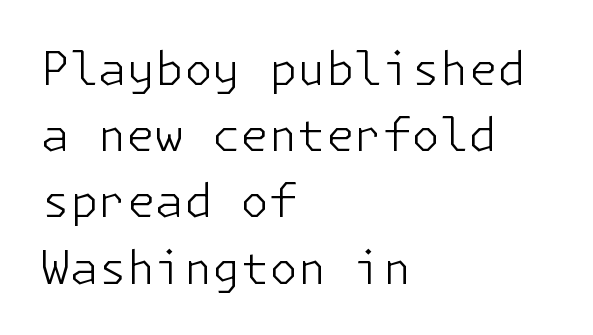
The image shows 46 px light sans-serif type, upright; set left-aligned, normal line spacing (1.44x), normal letter spacing, not underlined; low stroke contrast and a medium x-height.
